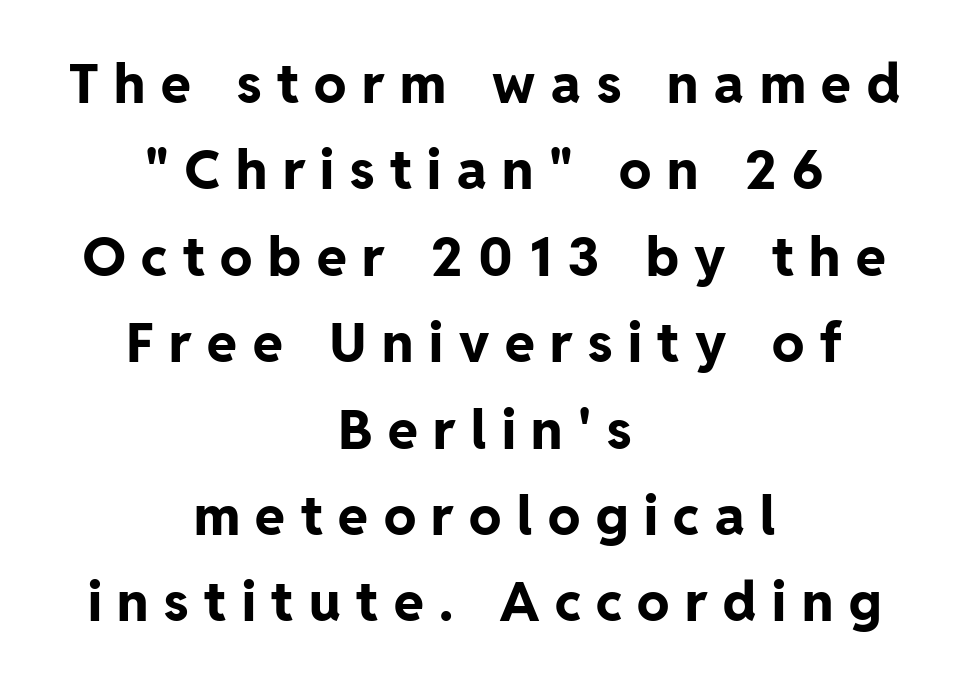
{"serif": "no", "italic": "no", "bold": "yes", "weight": "bold", "width": "normal", "stroke_contrast": "low", "x_height": "medium", "monospaced": "no", "underline": "no", "align": "center", "line_spacing": "normal", "line_spacing_ratio": 1.6, "letter_spacing": "wide", "letter_spacing_em": 0.29, "glyph_px": 54}
